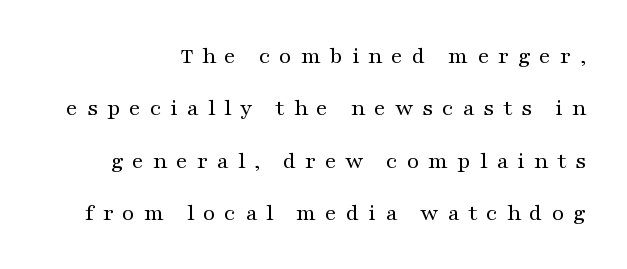
The image shows 24 px text type, upright; set loose line spacing (2.18x), unusually wide letter spacing (+0.36 em), not underlined.
